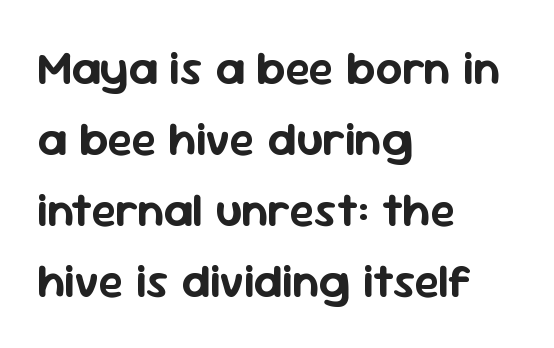
Q: Is the text italic (slanted)? A: No, it is upright.
Q: Is the typeface a serif or a sans-serif typeface? A: Sans-serif.
Q: Is the text underlined? A: No.
Q: How is the paragraph aligned? A: Left-aligned.
Q: Is the spacing between letters normal or unusually wide? A: Normal.
Q: Is the spacing between lines tight, normal or loose? A: Normal.
Q: Width (condensed, normal, or wide)? A: Normal.
Q: Stroke contrast? A: Low.
Q: x-height? A: Medium.
Q: Monospaced? A: No.
